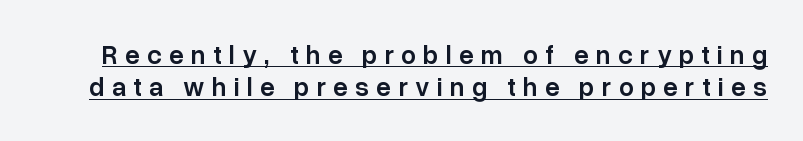
{"italic": "no", "bold": "semi", "underline": "yes", "line_spacing": "normal", "line_spacing_ratio": 1.25, "letter_spacing": "wide", "letter_spacing_em": 0.28, "glyph_px": 26}
